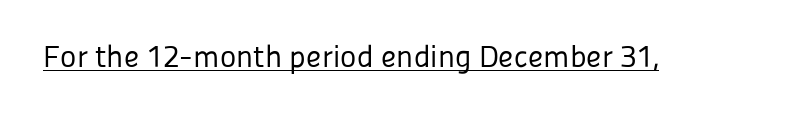
The image shows 31 px regular-weight sans-serif type, upright; set normal letter spacing, underlined; low stroke contrast and a medium x-height.
